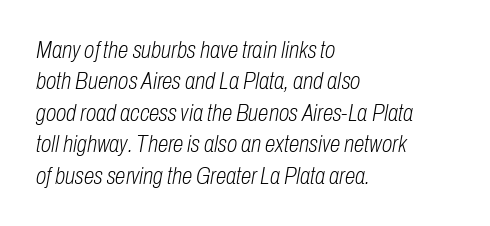
Q: Is the text bold? A: No.
Q: Is the text italic (slanted)? A: Yes, it leans right by about 10 degrees.
Q: Is the text underlined? A: No.
Q: How is the paragraph aligned? A: Left-aligned.
Q: Is the spacing between letters normal or unusually wide? A: Normal.
Q: Is the spacing between lines tight, normal or loose? A: Normal.
